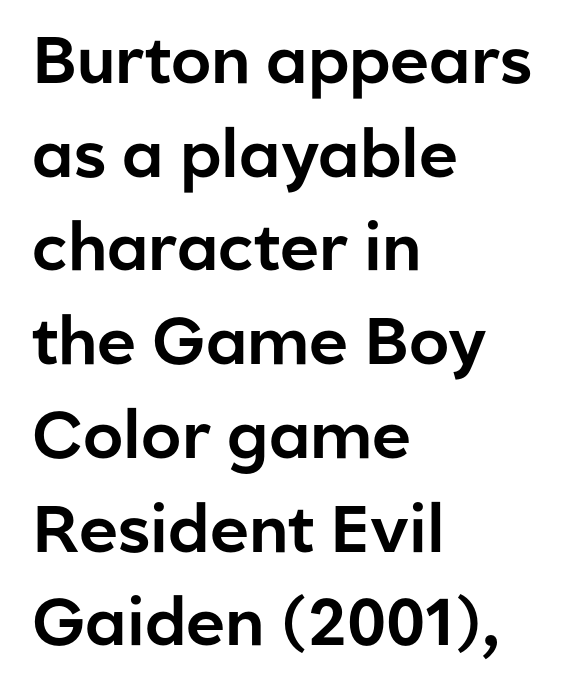
The image shows 66 px sans-serif type, upright; set left-aligned, normal line spacing (1.42x), normal letter spacing, not underlined; low stroke contrast and a medium x-height.
